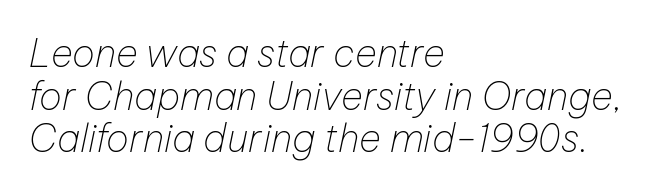
Very little white space separates one row of letters from the next. The gap between lines stays unmarked. Designer's note — italics engaged. Where is the straight margin? On the left. The face used here is proportionally spaced, like ordinary book or web type. Compared with typical body copy, the letter spacing here is the same.
